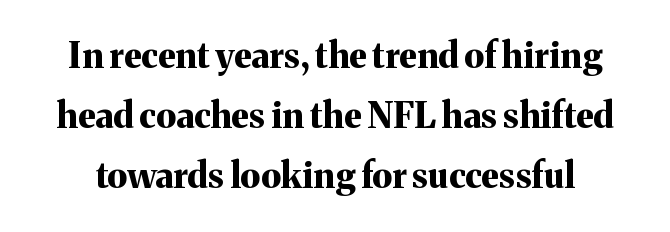
Q: Is the text bold? A: Yes.
Q: Is the text italic (slanted)? A: No, it is upright.
Q: Is the typeface a serif or a sans-serif typeface? A: Serif.
Q: Is the text underlined? A: No.
Q: Is the spacing between letters normal or unusually wide? A: Normal.
Q: Width (condensed, normal, or wide)? A: Normal.
Q: Stroke contrast? A: Medium.
Q: x-height? A: Medium.
Q: Monospaced? A: No.
